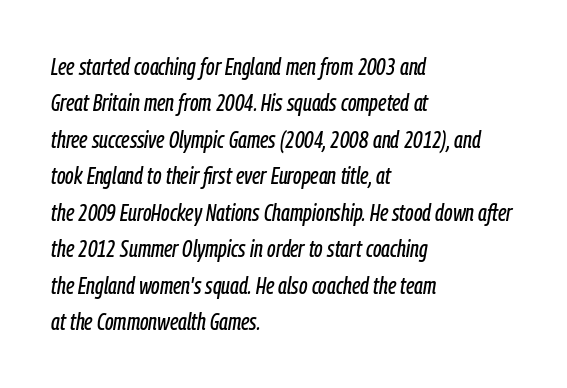
{"italic": "yes", "lean": "right", "slant_degrees": 9, "underline": "no", "align": "left", "line_spacing": "normal", "line_spacing_ratio": 1.52, "letter_spacing": "normal", "letter_spacing_em": 0.0, "glyph_px": 24}
